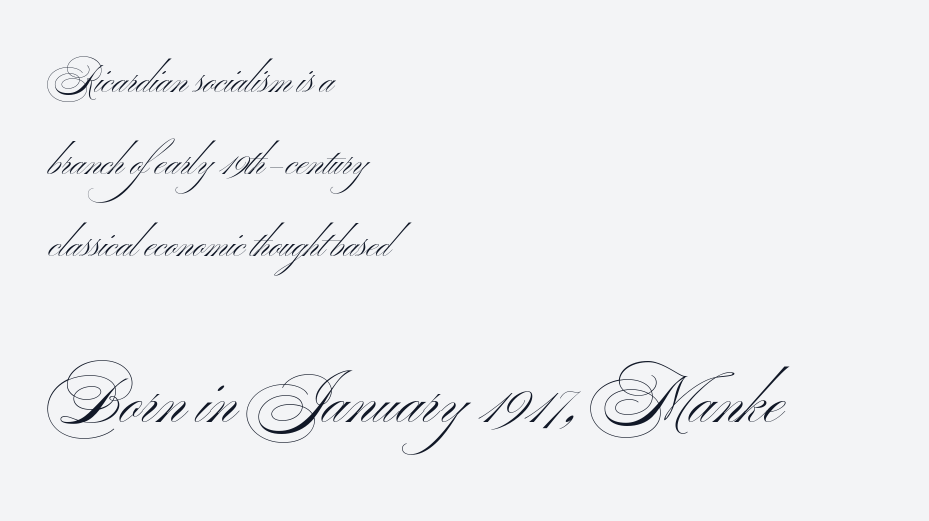
The image shows 64 px light, wide sans-serif type; set left-aligned, loose line spacing (2.22x), normal letter spacing, not underlined; the second (bottom) block is 1.73x larger; medium stroke contrast and a small x-height.
